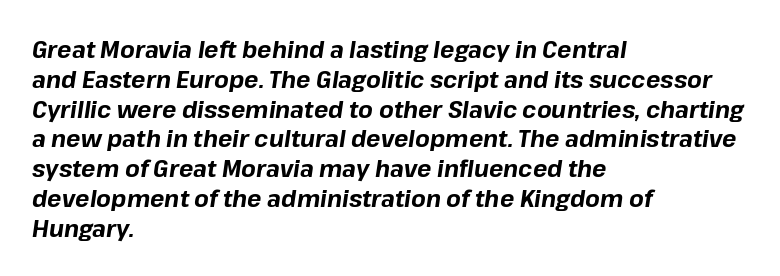
These lines were composed using italics. These lines keep a tight, regular rhythm from letter to letter. These lines are set flush left with a ragged right edge. The strokes are fattened all the way to bold. The space beneath each line is pristine and unruled.
